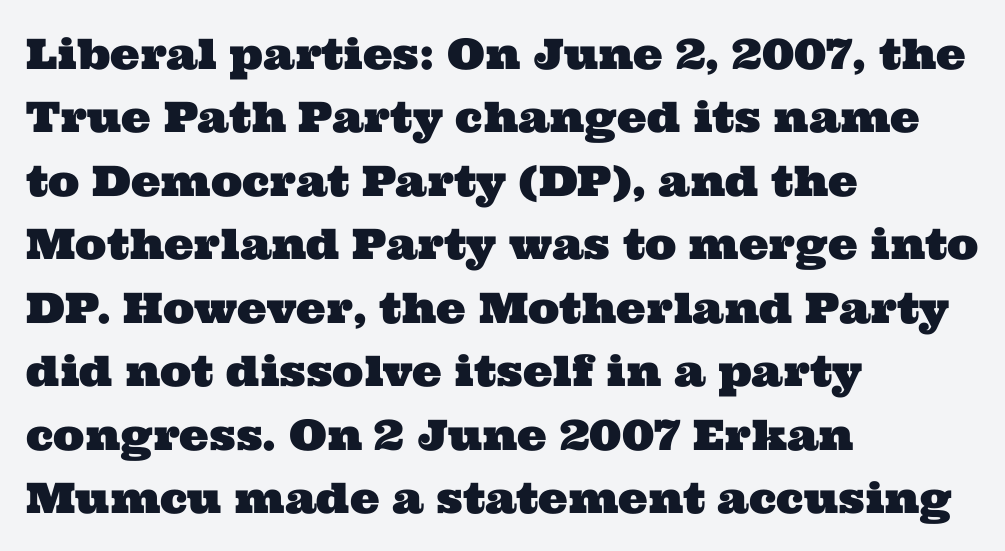
{"serif": "yes", "width": "wide", "stroke_contrast": "medium", "x_height": "medium", "monospaced": "no", "underline": "no", "align": "left", "line_spacing": "normal", "line_spacing_ratio": 1.51, "letter_spacing": "normal", "letter_spacing_em": 0.0, "glyph_px": 42}
